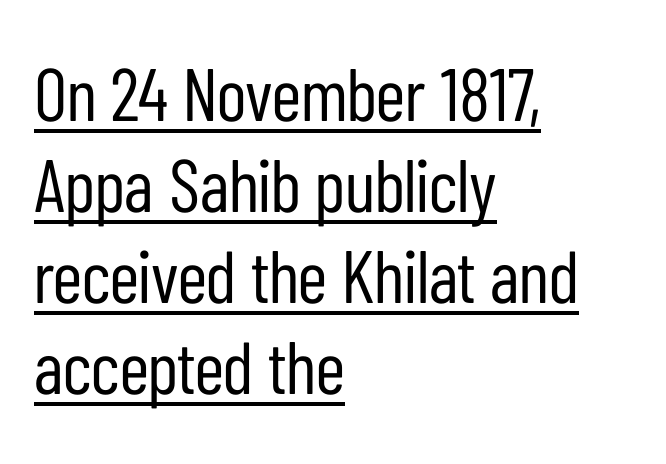
The image shows 74 px regular-weight, condensed sans-serif type, upright; set left-aligned, line spacing 1.23x, normal letter spacing, underlined; low stroke contrast and a medium x-height.
